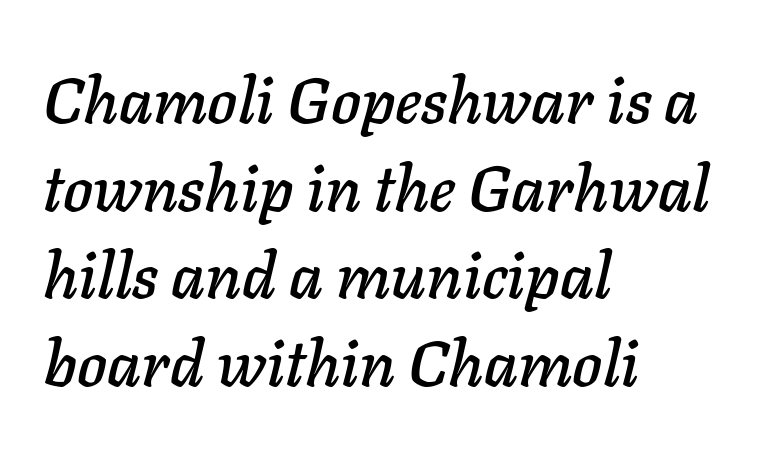
Q: Is the text italic (slanted)? A: Yes, it leans right by about 11 degrees.
Q: Is the text underlined? A: No.
Q: How is the paragraph aligned? A: Left-aligned.
Q: Is the spacing between letters normal or unusually wide? A: Normal.
Q: Is the spacing between lines tight, normal or loose? A: Normal.
Q: Width (condensed, normal, or wide)? A: Normal.
Q: Stroke contrast? A: Low.
Q: x-height? A: Medium.
Q: Monospaced? A: No.
